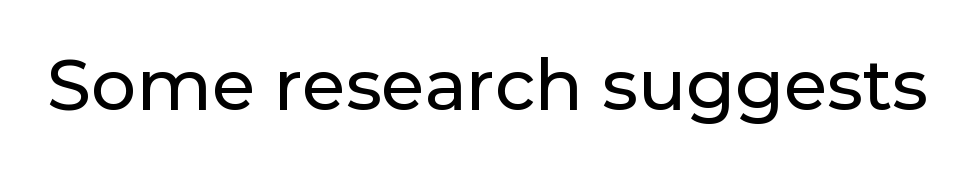
The image shows 71 px sans-serif type, upright; set normal letter spacing, not underlined; low stroke contrast and a medium x-height.
